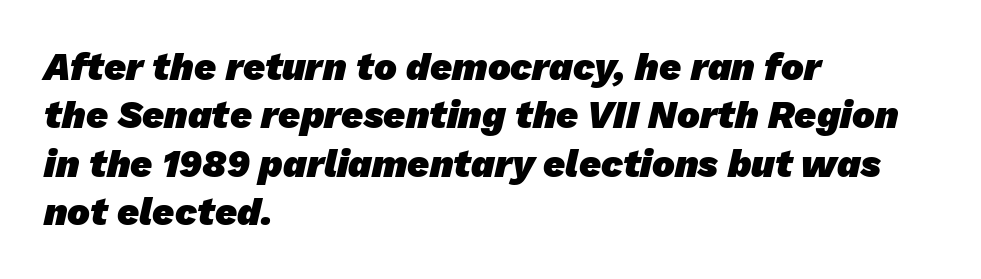
{"serif": "no", "bold": "yes", "weight": "heavy", "width": "normal", "stroke_contrast": "low", "x_height": "medium", "monospaced": "no", "underline": "no", "align": "left", "line_spacing": "normal", "line_spacing_ratio": 1.27, "letter_spacing": "normal", "letter_spacing_em": 0.0, "glyph_px": 38}
